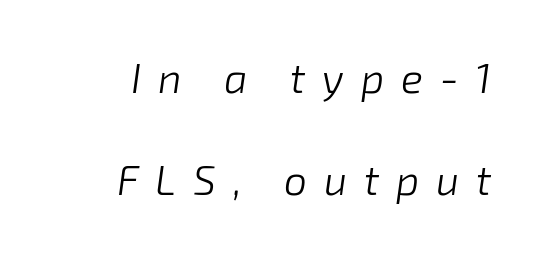
Do the characters align in a grid? No, the font is proportional. Stems and bowls with no extra thickness — not bold. Someone cranked the tracking dial way up on this one. The lettering tilts uniformly, giving the passage an italic look.
